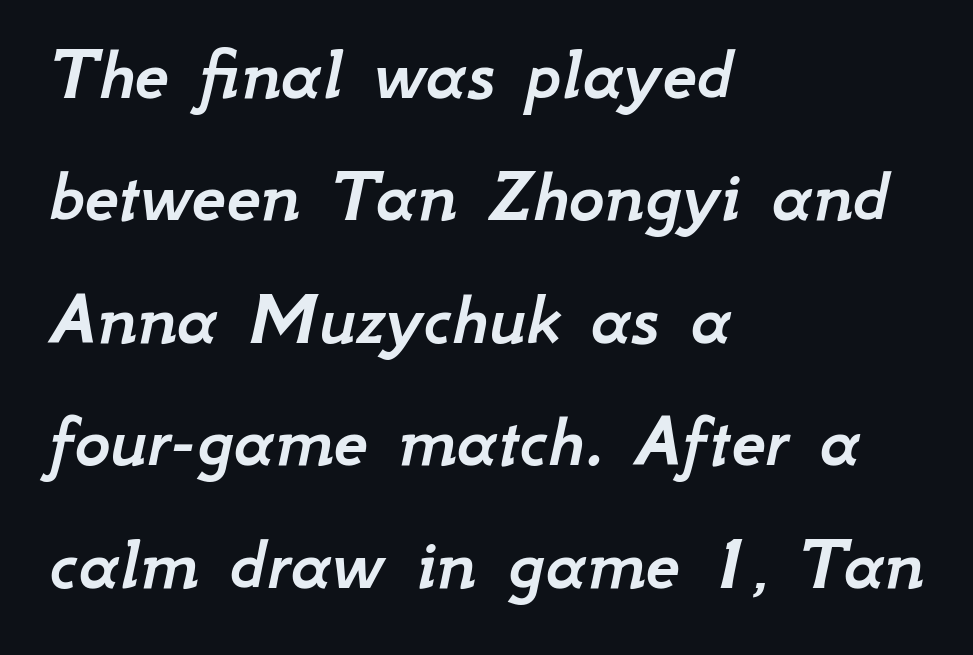
The passage shown is typed in a proportional face where columns would drift. The strip under each line holds only bare page. The lettering tilts uniformly, giving the passage an italic look. Nobody touched the tracking dial on this one.
